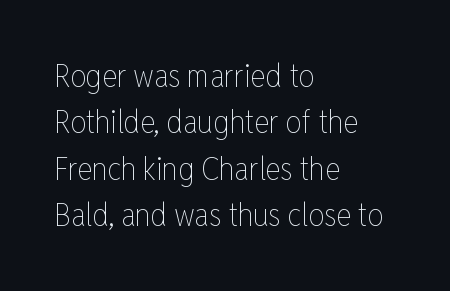
The image shows 32 px thin, condensed type, upright; set left-aligned, normal line spacing (1.45x), normal letter spacing, not underlined; low stroke contrast and a medium x-height.
